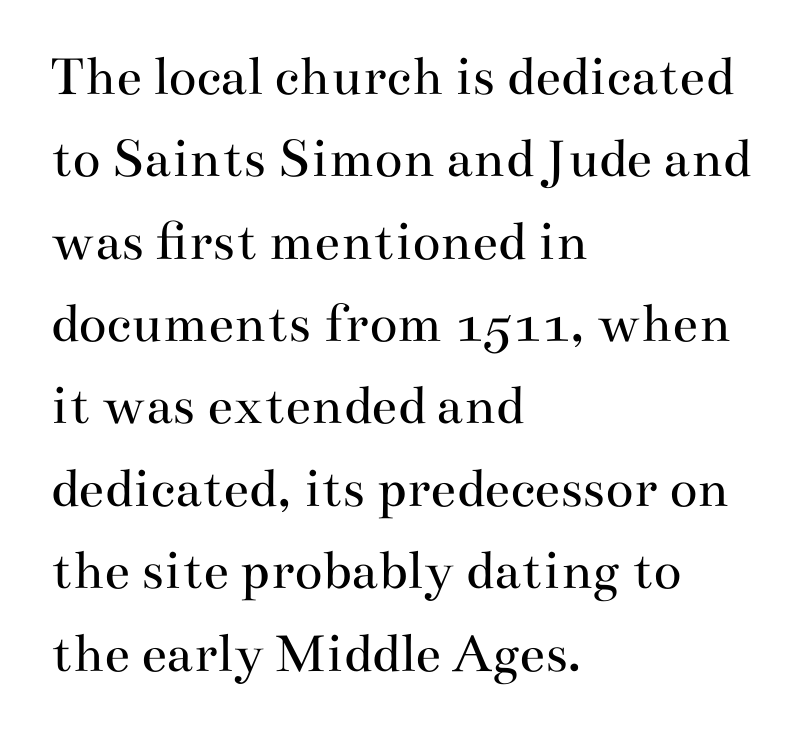
Q: Is the text bold? A: No.
Q: Is the text italic (slanted)? A: No, it is upright.
Q: Is the typeface a serif or a sans-serif typeface? A: Serif.
Q: Is the text underlined? A: No.
Q: How is the paragraph aligned? A: Left-aligned.
Q: Is the spacing between letters normal or unusually wide? A: Normal.
Q: Is the spacing between lines tight, normal or loose? A: Normal.
Q: Width (condensed, normal, or wide)? A: Wide.
Q: Stroke contrast? A: Medium.
Q: x-height? A: Small.
Q: Monospaced? A: No.
